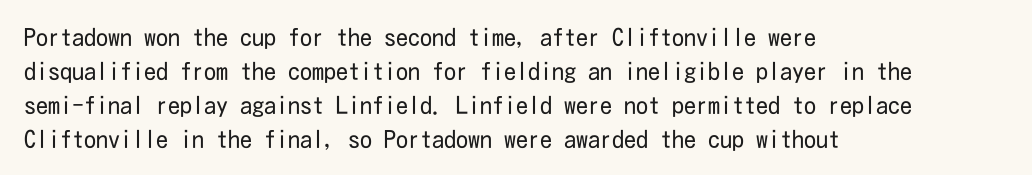
Q: Is the text bold? A: No.
Q: Is the text italic (slanted)? A: No, it is upright.
Q: Is the text underlined? A: No.
Q: How is the paragraph aligned? A: Left-aligned.
Q: Is the spacing between letters normal or unusually wide? A: Normal.
Q: Is the spacing between lines tight, normal or loose? A: Normal.
